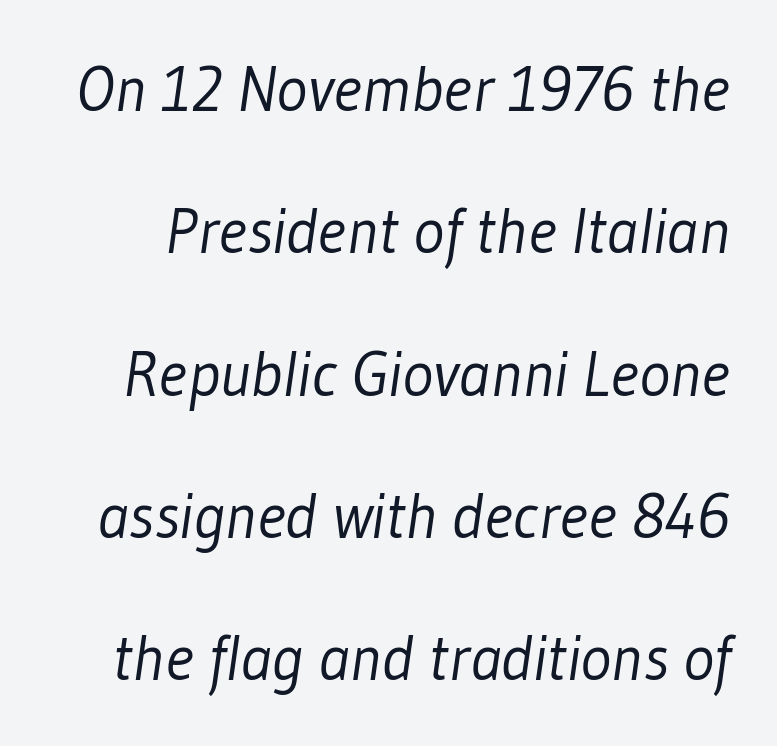
{"serif": "no", "bold": "no", "weight": "light", "width": "condensed", "stroke_contrast": "low", "x_height": "medium", "monospaced": "no", "underline": "no", "line_spacing": "loose", "line_spacing_ratio": 2.19, "letter_spacing": "normal", "letter_spacing_em": 0.0, "glyph_px": 65}
